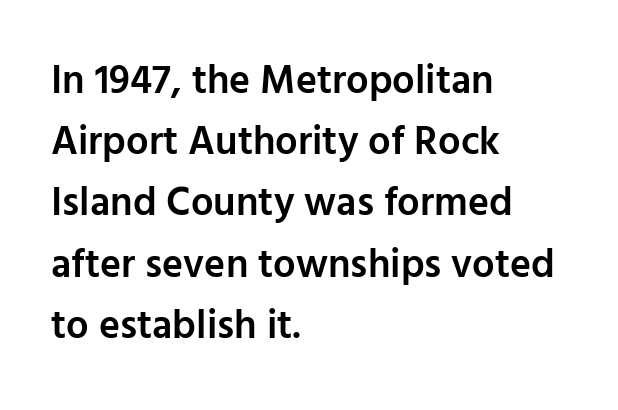
Q: Is the text bold? A: Semi-bold.
Q: Is the text italic (slanted)? A: No, it is upright.
Q: Is the typeface a serif or a sans-serif typeface? A: Sans-serif.
Q: Is the text underlined? A: No.
Q: How is the paragraph aligned? A: Left-aligned.
Q: Is the spacing between letters normal or unusually wide? A: Normal.
Q: Is the spacing between lines tight, normal or loose? A: Normal.
Q: Width (condensed, normal, or wide)? A: Normal.
Q: Stroke contrast? A: Low.
Q: x-height? A: Medium.
Q: Monospaced? A: No.
